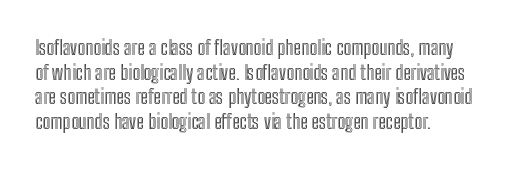
Here the glyphs are tracked normally, forming tight word shapes. The baseline area is clear. Ascenders rise straight up at ninety degrees. These lines stack with their left ends in a neat column.
